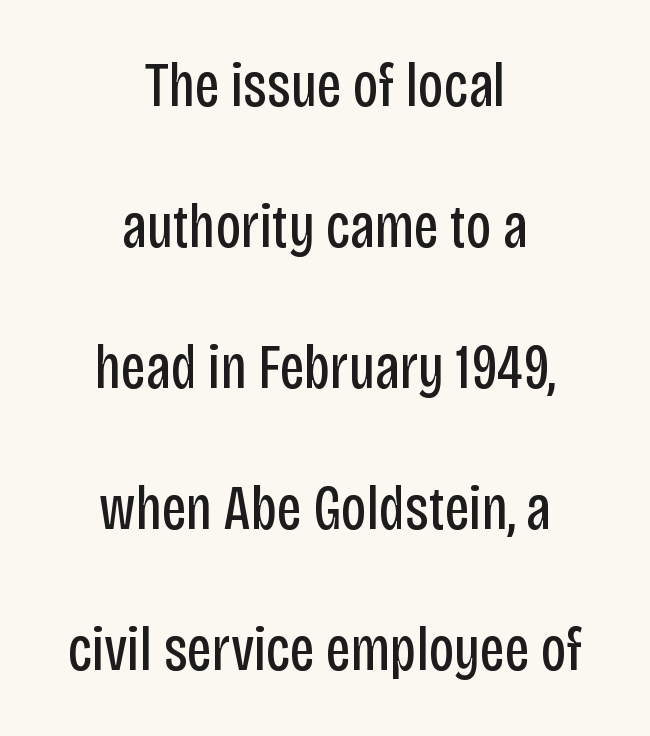
Q: Is the text bold? A: No.
Q: Is the text italic (slanted)? A: No, it is upright.
Q: Is the typeface a serif or a sans-serif typeface? A: Sans-serif.
Q: Is the text underlined? A: No.
Q: How is the paragraph aligned? A: Centered.
Q: Is the spacing between letters normal or unusually wide? A: Normal.
Q: Is the spacing between lines tight, normal or loose? A: Loose.
Q: Width (condensed, normal, or wide)? A: Condensed.
Q: Stroke contrast? A: Low.
Q: x-height? A: Large.
Q: Monospaced? A: No.
